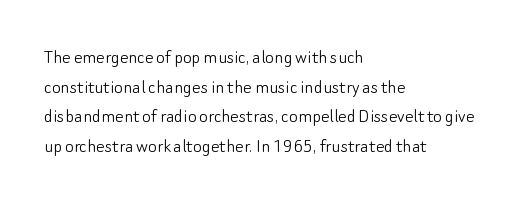
{"italic": "no", "bold": "no", "underline": "no", "align": "left", "line_spacing": "normal", "line_spacing_ratio": 1.41, "letter_spacing": "normal", "letter_spacing_em": 0.0, "glyph_px": 21}
